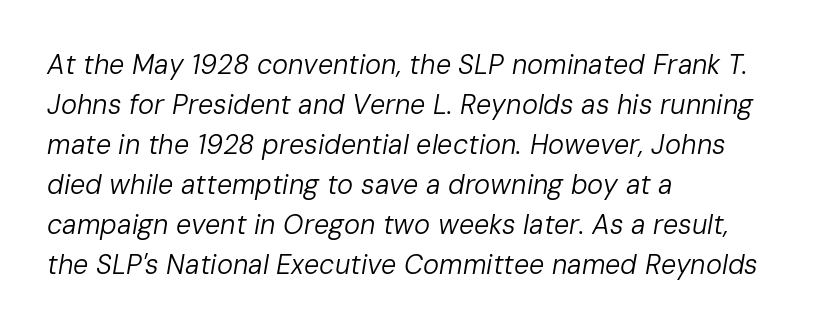
The area under the type is left untouched. The rendering anchors every line to the left-hand side. Italic? Definitely — the glyphs are oblique. You could call the tracking neutral — neither tight nor loose.
